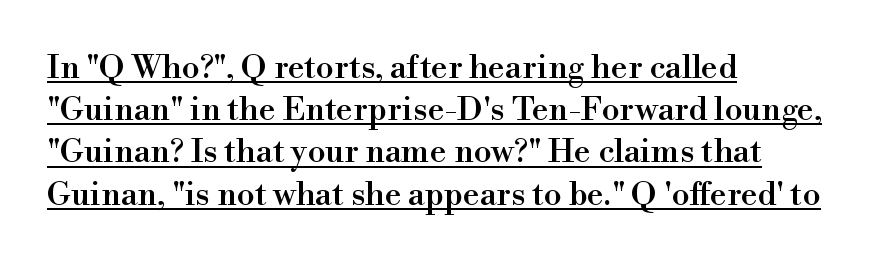
These lines were composed using upright roman letters. The passage shown is typed in a proportional face where columns would drift. Words appear dense and cohesive because spacing is normal. Horizontally, the lines are justified to the leading edge only. The line-height multiplier appears to be the usual default. A typesetter would label this face a serif.
